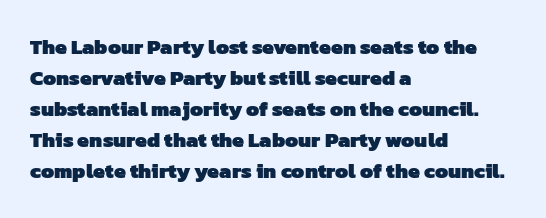
The image shows 21 px bold type; set left-aligned, normal line spacing (1.48x), normal letter spacing, not underlined.
